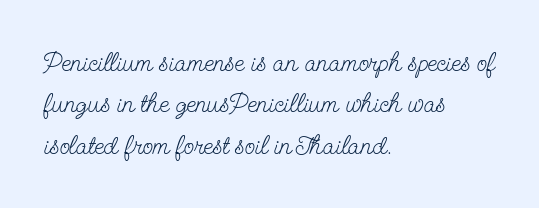
The image shows 27 px text type; set left-aligned, normal line spacing (1.53x), normal letter spacing, not underlined.
